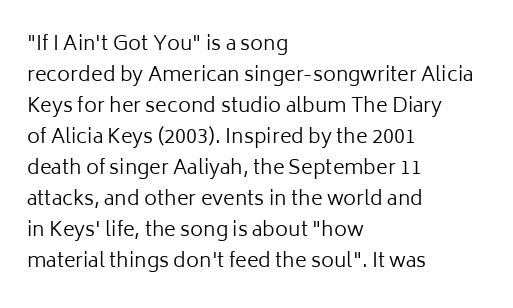
Q: Is the text bold? A: No.
Q: Is the text italic (slanted)? A: No, it is upright.
Q: Is the text underlined? A: No.
Q: How is the paragraph aligned? A: Left-aligned.
Q: Is the spacing between letters normal or unusually wide? A: Normal.
Q: Is the spacing between lines tight, normal or loose? A: Normal.
